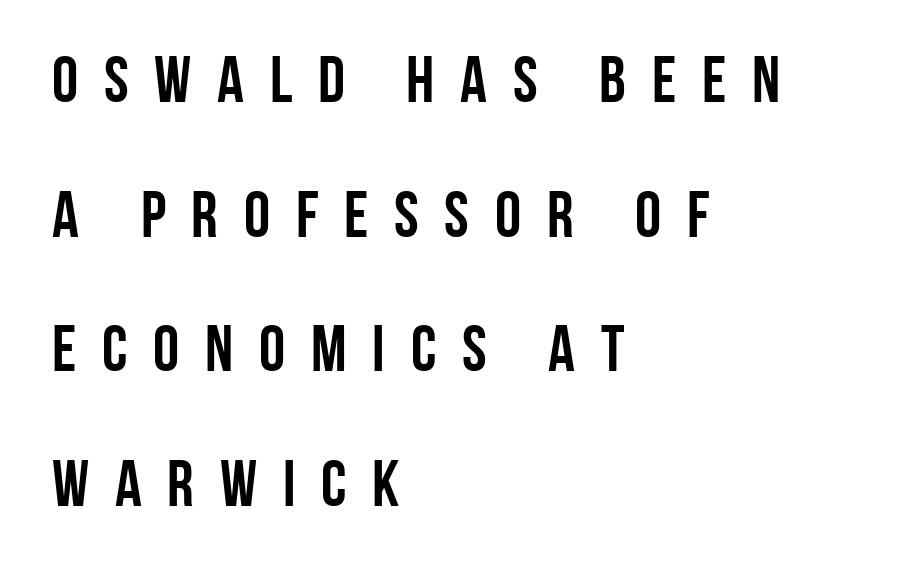
Each new line begins a long way beneath the previous one. Nobody drew a line under any word here. Look at the bottom of the vertical strokes: they stop flat, with no serifs. Casual observation: everything's shoved over to the left.
